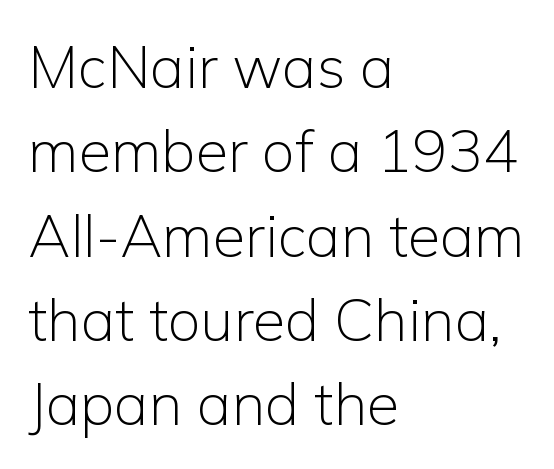
The gaps between neighbouring characters are ordinary and unremarkable. The string is rendered with underlining switched off. On a weight scale, this lands at 450 or below. Quick note: interline space is typical. Italic? Not at all — the glyphs are vertical. Unlike a traditional serif, this face leaves its strokes unadorned.
